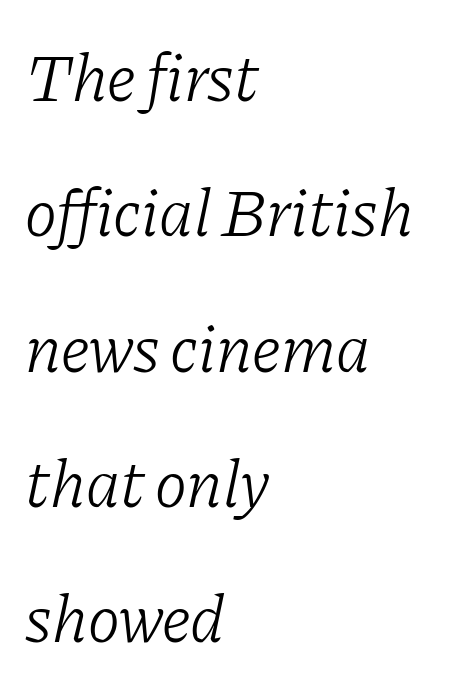
The image shows 68 px light serif type, italic (leaning right); set left-aligned, loose line spacing (1.99x), normal letter spacing, not underlined; low stroke contrast and a medium x-height.
